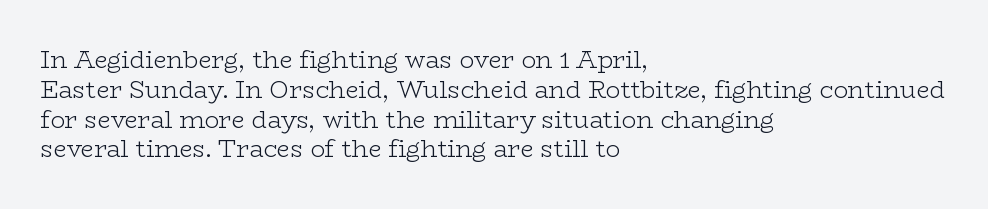
If you drew a line through each stem, it would be perfectly vertical. Tracking value appears to be zero — textbook default spacing. The rag falls on the right side of this text block. The face looks like a standard text weight, possibly lighter. The string is rendered with underlining switched off.
